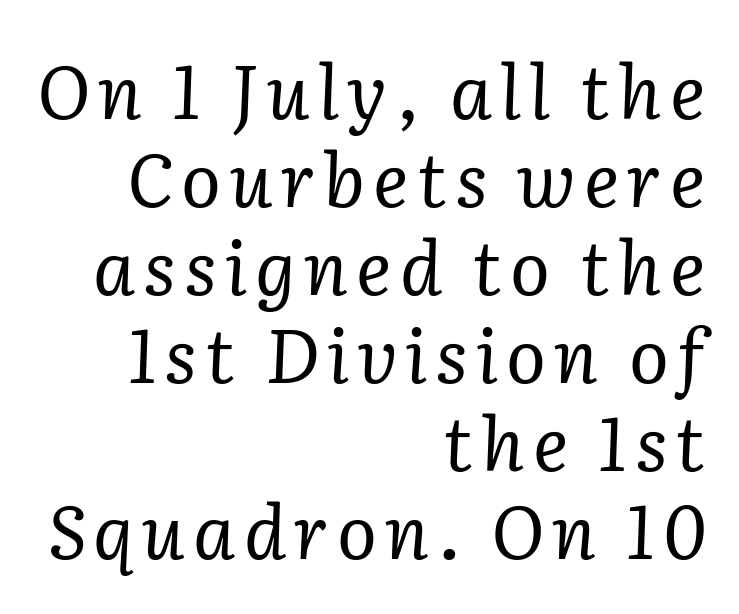
Q: Is the text bold? A: No.
Q: Is the text italic (slanted)? A: Yes, it leans right by about 2 degrees.
Q: Is the typeface a serif or a sans-serif typeface? A: Serif.
Q: Is the text underlined? A: No.
Q: How is the paragraph aligned? A: Right-aligned.
Q: Width (condensed, normal, or wide)? A: Normal.
Q: Stroke contrast? A: Low.
Q: x-height? A: Medium.
Q: Monospaced? A: No.
